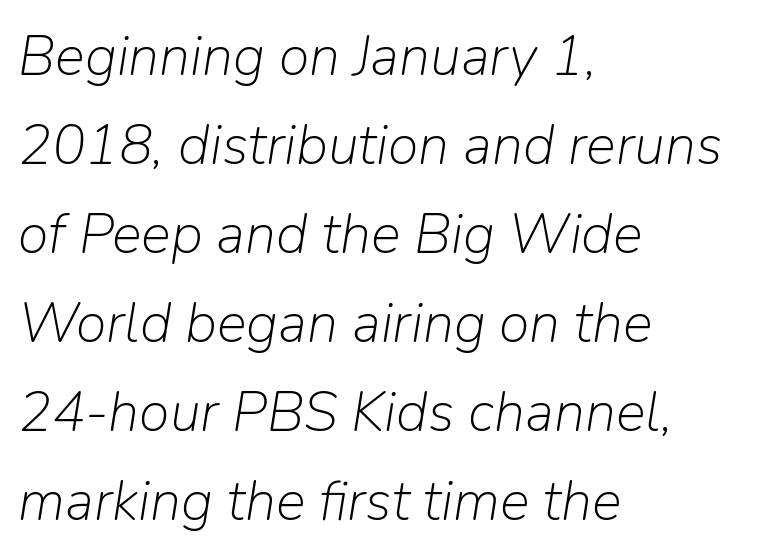
{"italic": "yes", "lean": "right", "slant_degrees": 9, "bold": "no", "weight": "light", "width": "normal", "stroke_contrast": "low", "x_height": "medium", "monospaced": "no", "underline": "no", "align": "left", "line_spacing": "normal", "line_spacing_ratio": 1.59, "letter_spacing": "normal", "letter_spacing_em": 0.0, "glyph_px": 56}
